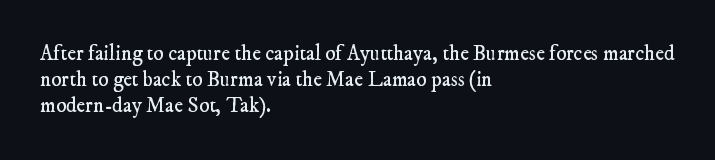
The image shows 21 px text type; set left-aligned, line spacing 1.23x, normal letter spacing, not underlined.
